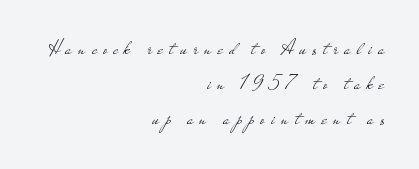
{"bold": "no", "underline": "no", "align": "right", "line_spacing": "normal", "line_spacing_ratio": 1.66, "letter_spacing": "wide", "letter_spacing_em": 0.3, "glyph_px": 21}
